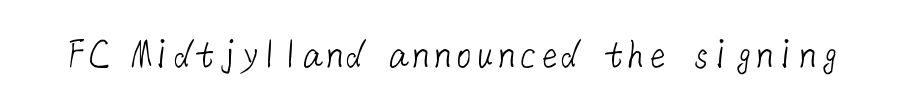
The image shows 43 px light sans-serif type; set normal letter spacing, not underlined; low stroke contrast and a medium x-height.
